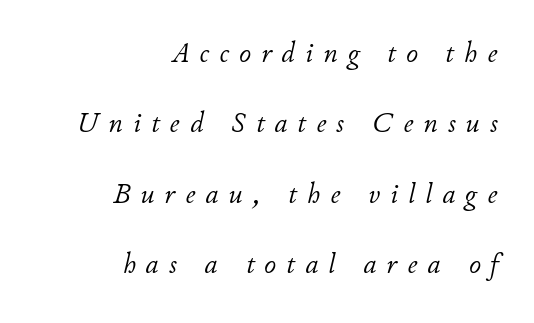
{"italic": "yes", "lean": "right", "slant_degrees": 11, "bold": "no", "weight": "light", "width": "normal", "stroke_contrast": "low", "x_height": "small", "monospaced": "no", "underline": "no", "align": "right", "line_spacing": "loose", "line_spacing_ratio": 2.43, "letter_spacing": "wide", "letter_spacing_em": 0.35, "glyph_px": 29}
